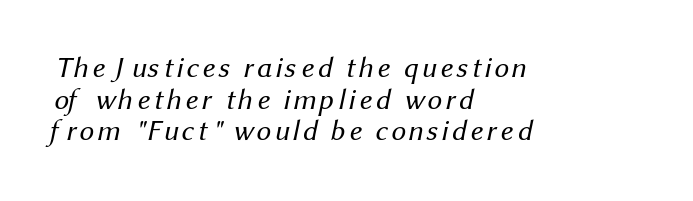
{"serif": "no", "bold": "no", "weight": "regular", "width": "normal", "stroke_contrast": "medium", "x_height": "medium", "monospaced": "no", "underline": "no", "align": "left", "line_spacing": "tight", "line_spacing_ratio": 1.09, "glyph_px": 29}
